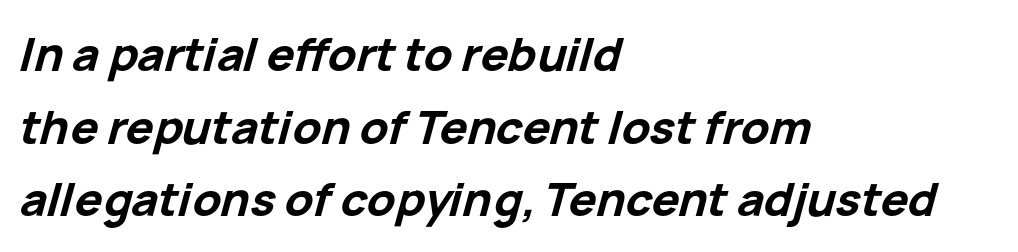
{"italic": "yes", "lean": "right", "slant_degrees": 15, "bold": "yes", "weight": "bold", "width": "normal", "stroke_contrast": "low", "x_height": "medium", "monospaced": "no", "underline": "no", "align": "left", "line_spacing": "normal", "line_spacing_ratio": 1.58, "letter_spacing": "normal", "letter_spacing_em": 0.0, "glyph_px": 46}
